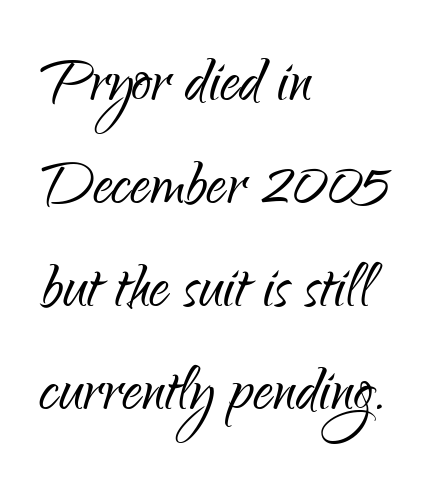
{"serif": "no", "bold": "no", "weight": "light", "width": "condensed", "stroke_contrast": "low", "x_height": "small", "monospaced": "no", "underline": "no", "align": "left", "line_spacing": "normal", "line_spacing_ratio": 1.32, "letter_spacing": "normal", "letter_spacing_em": 0.0, "glyph_px": 78}
